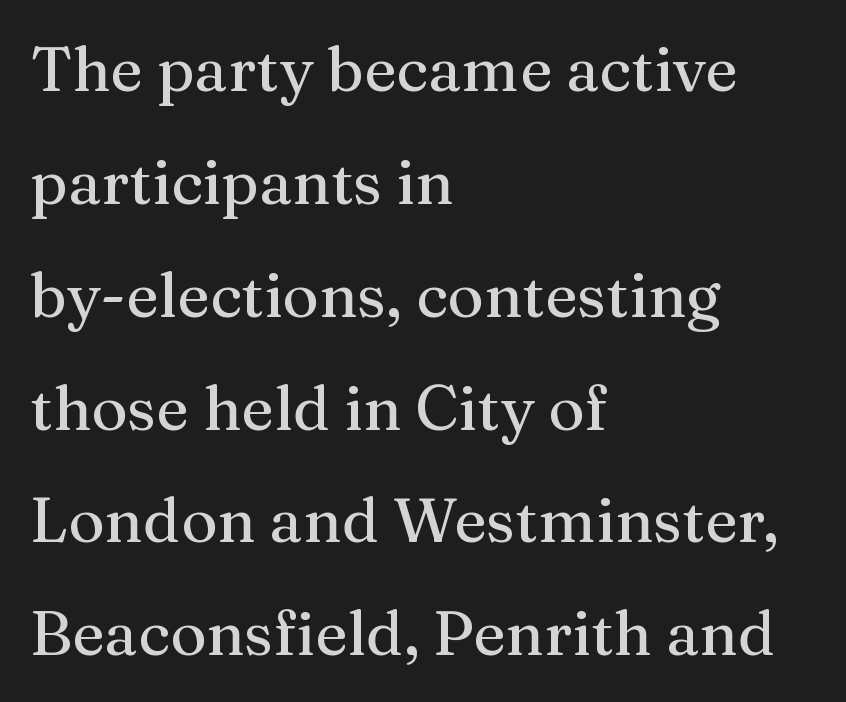
Q: Is the text italic (slanted)? A: No, it is upright.
Q: Is the typeface a serif or a sans-serif typeface? A: Serif.
Q: Is the text underlined? A: No.
Q: How is the paragraph aligned? A: Left-aligned.
Q: Is the spacing between letters normal or unusually wide? A: Normal.
Q: Width (condensed, normal, or wide)? A: Normal.
Q: Stroke contrast? A: Medium.
Q: x-height? A: Medium.
Q: Monospaced? A: No.
